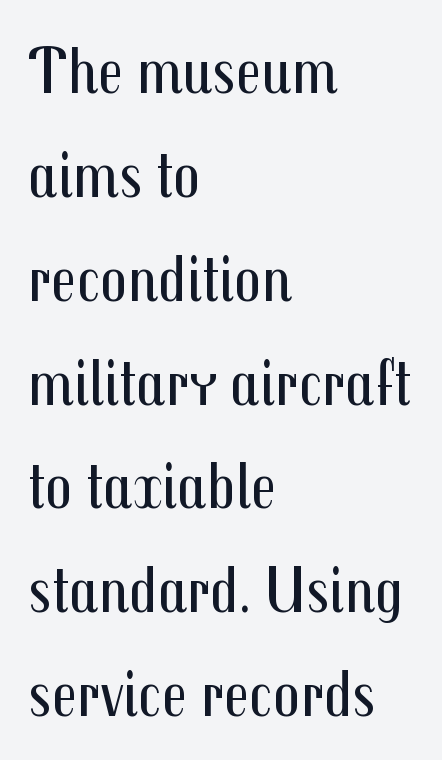
Q: Is the text bold? A: No.
Q: Is the text italic (slanted)? A: No, it is upright.
Q: Is the typeface a serif or a sans-serif typeface? A: Sans-serif.
Q: Is the text underlined? A: No.
Q: How is the paragraph aligned? A: Left-aligned.
Q: Is the spacing between letters normal or unusually wide? A: Normal.
Q: Is the spacing between lines tight, normal or loose? A: Normal.
Q: Width (condensed, normal, or wide)? A: Condensed.
Q: Stroke contrast? A: Medium.
Q: x-height? A: Medium.
Q: Monospaced? A: No.
